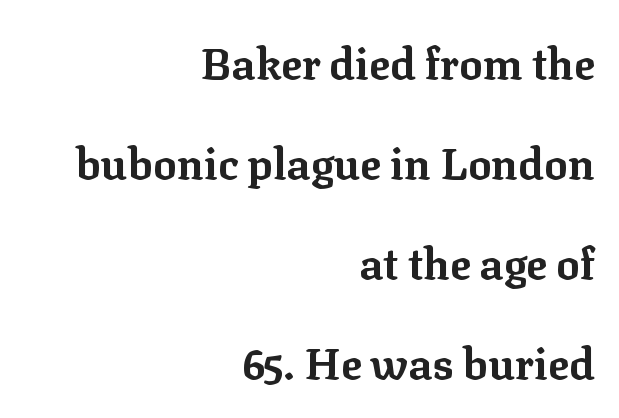
A typesetter would call this leading open, well beyond the default. The rag falls on the left side of this text block. The face used here is proportionally spaced, like ordinary book or web type. The type is set solid horizontally, with unmodified tracking.
